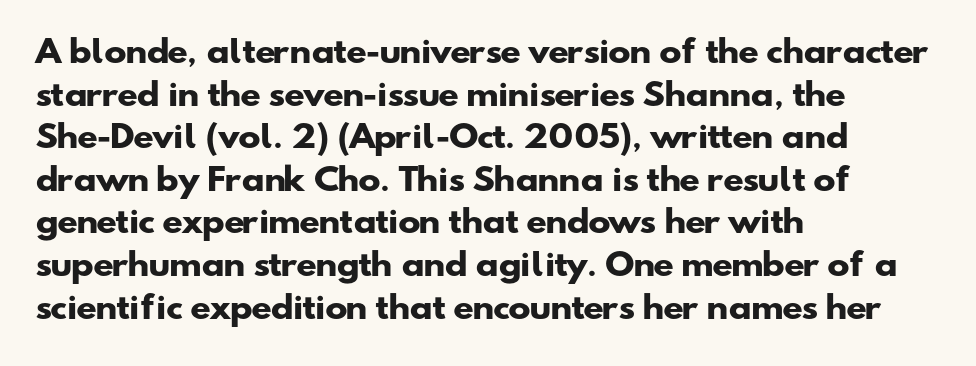
The image shows 30 px heavy, wide sans-serif type; set left-aligned, normal line spacing (1.42x), normal letter spacing, not underlined; low stroke contrast and a small x-height.
